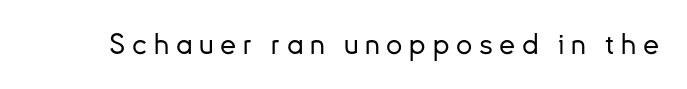
{"serif": "no", "italic": "no", "width": "normal", "stroke_contrast": "low", "x_height": "small", "monospaced": "no", "underline": "no", "letter_spacing": "wide", "letter_spacing_em": 0.23, "glyph_px": 29}
